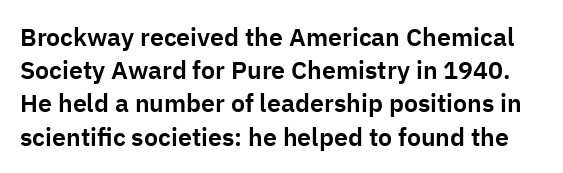
Underlining? Definitely not there. Honestly, the letter spacing is just normal — you wouldn't notice it. Successive baselines arrive at the customary interval. No italicization has been applied; the sample stays upright.
